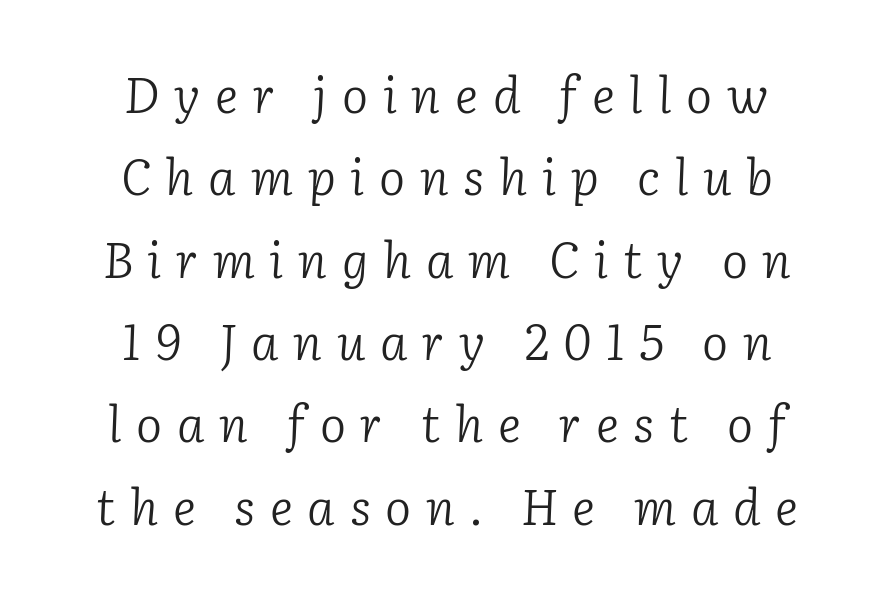
Q: Is the text bold? A: No.
Q: Is the text italic (slanted)? A: Yes, it leans right by about 2 degrees.
Q: Is the typeface a serif or a sans-serif typeface? A: Serif.
Q: Is the text underlined? A: No.
Q: How is the paragraph aligned? A: Centered.
Q: Is the spacing between letters normal or unusually wide? A: Unusually wide.
Q: Is the spacing between lines tight, normal or loose? A: Normal.
Q: Width (condensed, normal, or wide)? A: Normal.
Q: Stroke contrast? A: Low.
Q: x-height? A: Medium.
Q: Monospaced? A: No.
